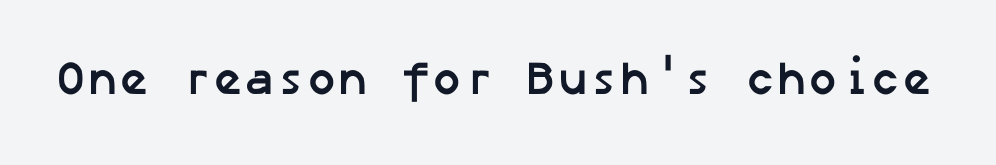
Each glyph is drawn with heavy, bold strokes. Are there feet on the stems? There aren't — it's a sans. Each word holds together tightly as a unit, with standard inter-letter gaps. The baseline area is clear.
